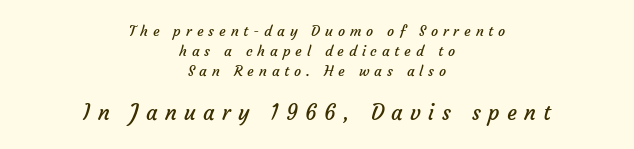
{"bold": "no", "underline": "no", "align": "center", "line_spacing": "normal", "line_spacing_ratio": 1.44, "letter_spacing": "wide", "letter_spacing_em": 0.35, "larger_block": "second", "size_ratio": 1.5, "glyph_px": 21}
